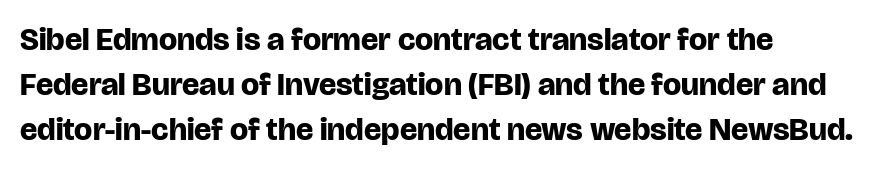
The image shows 32 px bold sans-serif type, upright; set left-aligned, normal line spacing (1.4x), normal letter spacing, not underlined; low stroke contrast and a large x-height.
